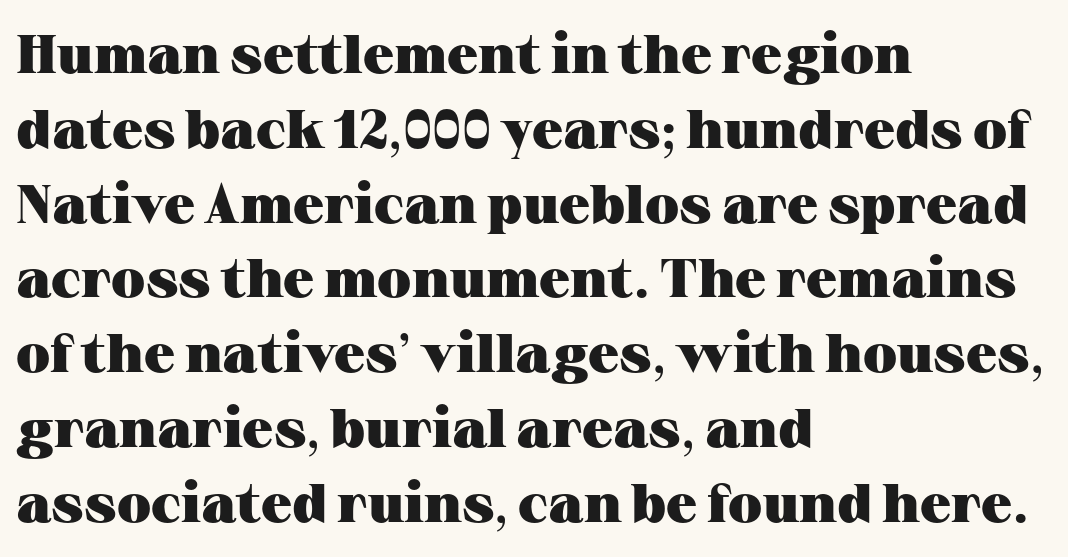
The image shows 55 px heavy, wide serif type, upright; set left-aligned, normal line spacing (1.36x), normal letter spacing, not underlined; medium stroke contrast and a medium x-height.
